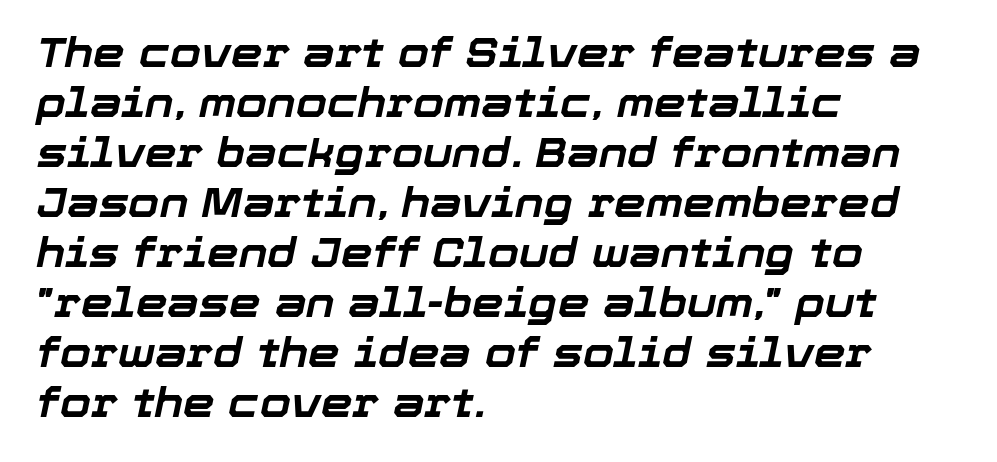
The image shows 40 px bold type, italic (leaning right); set left-aligned, normal line spacing (1.25x), normal letter spacing, not underlined; low stroke contrast and a medium x-height.
